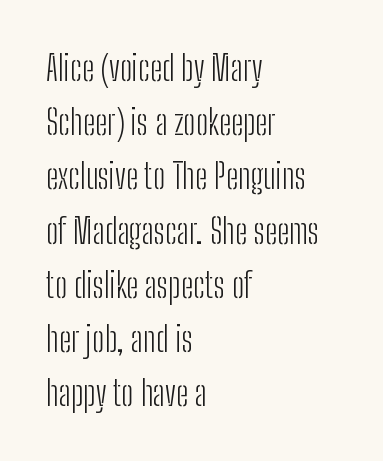
The image shows 35 px light, condensed sans-serif type, upright; set left-aligned, normal line spacing (1.55x), normal letter spacing, not underlined; low stroke contrast and a medium x-height.
